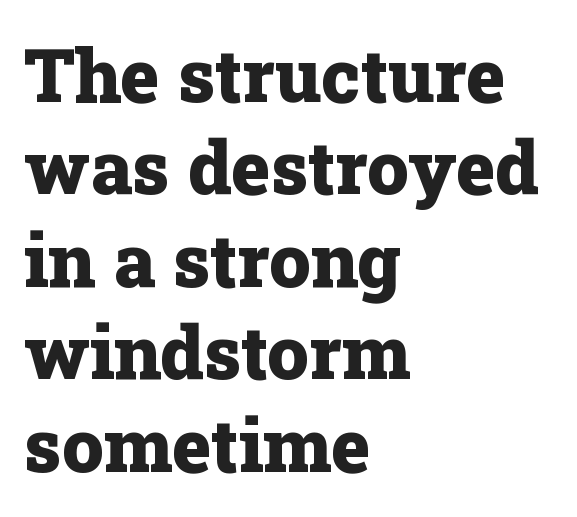
Q: Is the text bold? A: Yes.
Q: Is the text italic (slanted)? A: No, it is upright.
Q: Is the typeface a serif or a sans-serif typeface? A: Serif.
Q: Is the text underlined? A: No.
Q: How is the paragraph aligned? A: Left-aligned.
Q: Is the spacing between letters normal or unusually wide? A: Normal.
Q: Is the spacing between lines tight, normal or loose? A: Normal.
Q: Width (condensed, normal, or wide)? A: Normal.
Q: Stroke contrast? A: Low.
Q: x-height? A: Medium.
Q: Monospaced? A: No.
